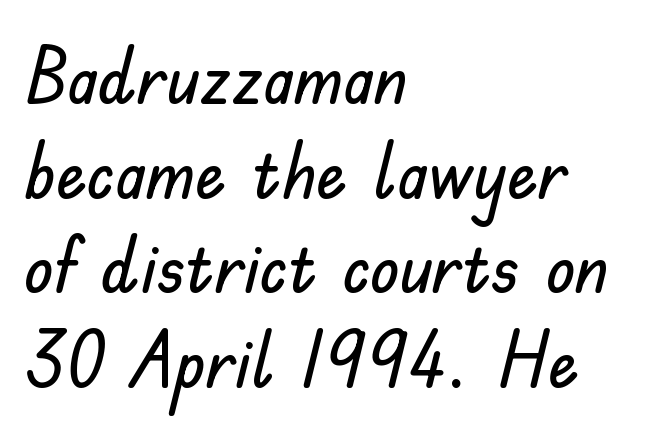
{"serif": "no", "width": "normal", "stroke_contrast": "low", "x_height": "small", "monospaced": "no", "underline": "no", "align": "left", "line_spacing_ratio": 1.23, "letter_spacing": "normal", "letter_spacing_em": 0.0, "glyph_px": 77}
